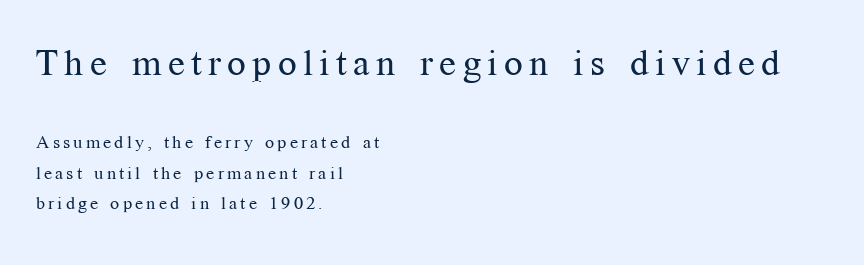
Q: Is the text bold? A: No.
Q: Is the text italic (slanted)? A: No, it is upright.
Q: Is the typeface a serif or a sans-serif typeface? A: Serif.
Q: Is the text underlined? A: No.
Q: How is the paragraph aligned? A: Left-aligned.
Q: Which block of text is set in a larger size, the first (top) or the second (bottom)? A: The first (top) one.
Q: Width (condensed, normal, or wide)? A: Normal.
Q: Stroke contrast? A: Medium.
Q: x-height? A: Medium.
Q: Monospaced? A: No.
